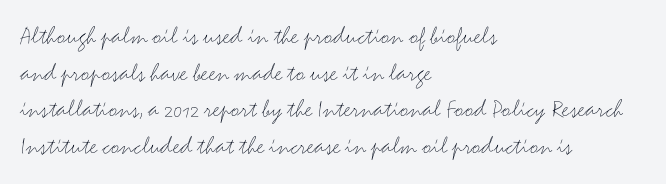
{"bold": "no", "underline": "no", "align": "left", "line_spacing": "normal", "line_spacing_ratio": 1.41, "letter_spacing": "normal", "letter_spacing_em": 0.0, "glyph_px": 26}
